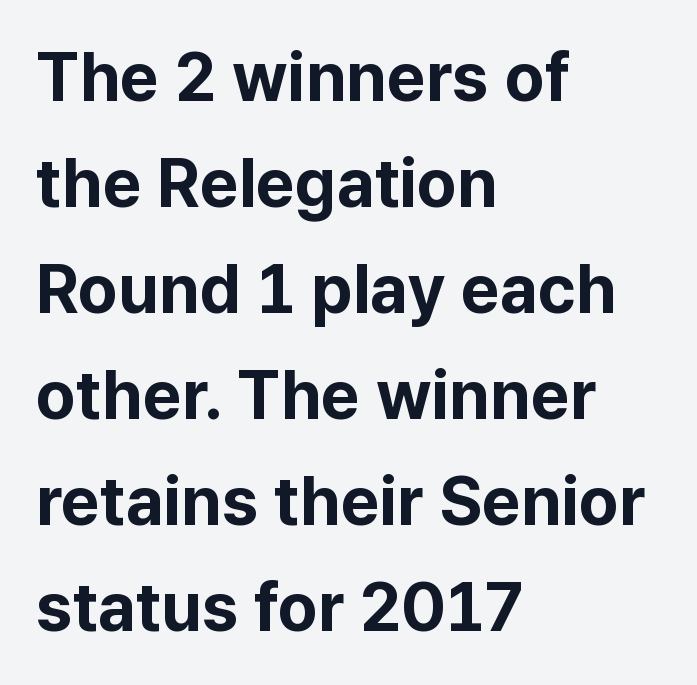
Q: Is the text bold? A: Yes.
Q: Is the text italic (slanted)? A: No, it is upright.
Q: Is the typeface a serif or a sans-serif typeface? A: Sans-serif.
Q: Is the text underlined? A: No.
Q: How is the paragraph aligned? A: Left-aligned.
Q: Is the spacing between letters normal or unusually wide? A: Normal.
Q: Is the spacing between lines tight, normal or loose? A: Normal.
Q: Width (condensed, normal, or wide)? A: Normal.
Q: Stroke contrast? A: Low.
Q: x-height? A: Medium.
Q: Monospaced? A: No.
